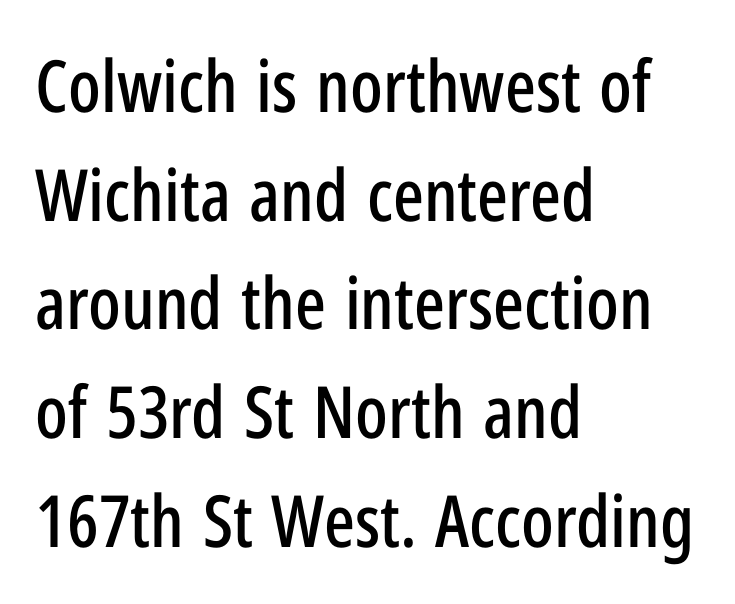
Spacing verdict: proportional, widths tailored to each character. Glyph-to-glyph distance matches everyday printed text. This sample uses an upright cut, with every glyph sitting square on the baseline. In terms of letterform style, serifs are entirely absent.
